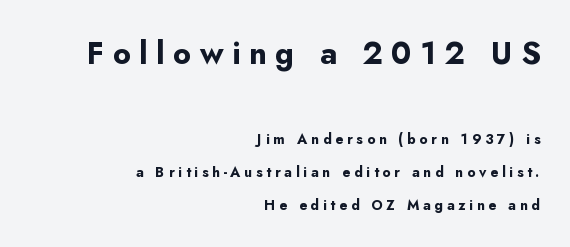
{"serif": "no", "italic": "no", "bold": "yes", "weight": "bold", "width": "normal", "stroke_contrast": "low", "x_height": "small", "monospaced": "no", "underline": "no", "align": "right", "line_spacing": "loose", "line_spacing_ratio": 2.38, "letter_spacing": "wide", "letter_spacing_em": 0.27, "larger_block": "first", "size_ratio": 2.21, "glyph_px": 31}
